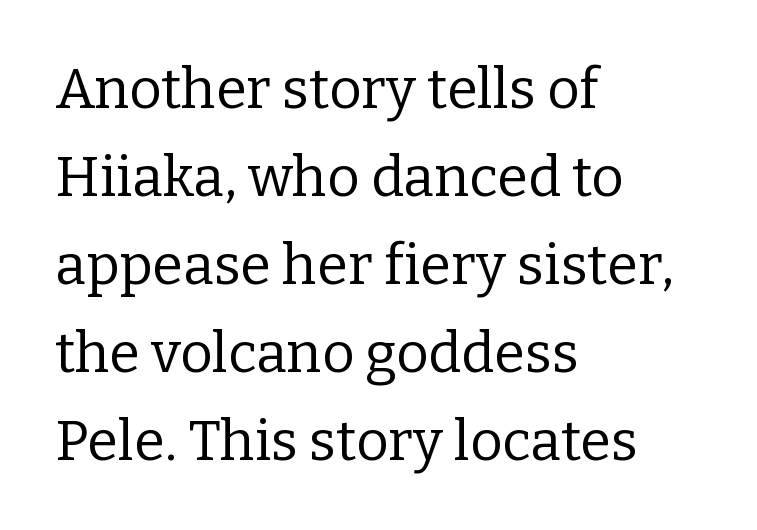
Bare-footed words on every line. The type is set solid horizontally, with unmodified tracking. The face looks like a standard text weight, possibly lighter. This sample keeps an unexceptional amount of space between lines.
